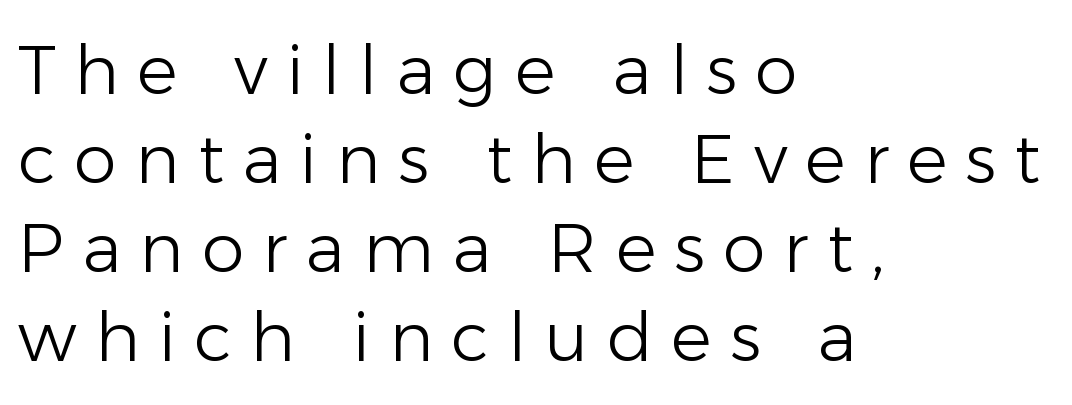
Q: Is the text bold? A: No.
Q: Is the text italic (slanted)? A: No, it is upright.
Q: Is the typeface a serif or a sans-serif typeface? A: Sans-serif.
Q: Is the text underlined? A: No.
Q: How is the paragraph aligned? A: Left-aligned.
Q: Is the spacing between letters normal or unusually wide? A: Unusually wide.
Q: Is the spacing between lines tight, normal or loose? A: Normal.
Q: Width (condensed, normal, or wide)? A: Normal.
Q: Stroke contrast? A: Low.
Q: x-height? A: Medium.
Q: Monospaced? A: No.
